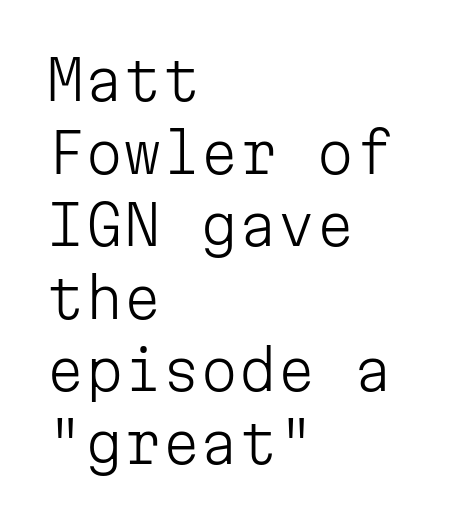
The rag falls on the right side of this text block. The passage shown is typed in a monospace face where columns stay perfectly aligned. Between one letter and the next there's only the usual sliver of space. Baseline-to-baseline distance is the conventional proportion of letter height. Letters rest on an invisible, unmarked baseline.
